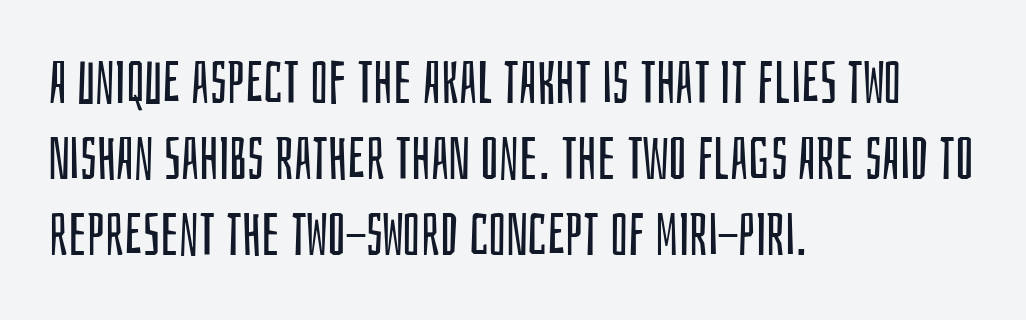
Q: Is the text bold? A: No.
Q: Is the text italic (slanted)? A: No, it is upright.
Q: Is the typeface a serif or a sans-serif typeface? A: Sans-serif.
Q: Is the text underlined? A: No.
Q: How is the paragraph aligned? A: Left-aligned.
Q: Is the spacing between letters normal or unusually wide? A: Normal.
Q: Is the spacing between lines tight, normal or loose? A: Normal.
Q: Width (condensed, normal, or wide)? A: Condensed.
Q: Stroke contrast? A: Low.
Q: x-height? A: Large.
Q: Monospaced? A: No.
